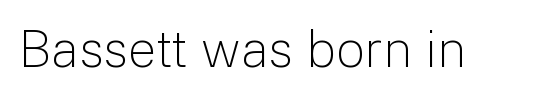
Underline: absent. Nothing heavy about these letters — not bold at all. The letters sit at their default tracking, neither squeezed nor spread. Looks like regular typesetting: each glyph gets only the width it needs. The lettering holds an erect, upright posture throughout.
